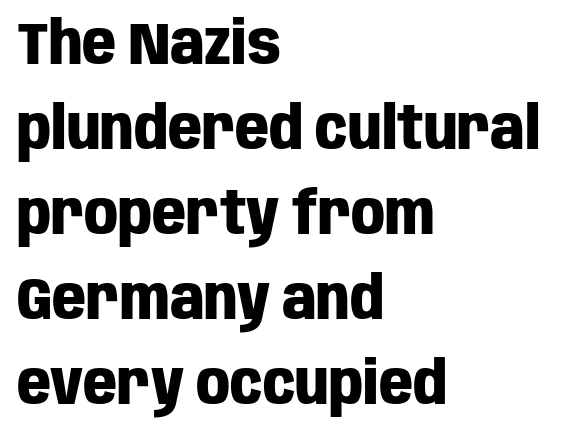
{"serif": "no", "italic": "no", "bold": "yes", "weight": "heavy", "width": "condensed", "stroke_contrast": "low", "x_height": "large", "monospaced": "no", "underline": "no", "align": "left", "line_spacing": "normal", "line_spacing_ratio": 1.44, "letter_spacing": "normal", "letter_spacing_em": 0.0, "glyph_px": 59}
